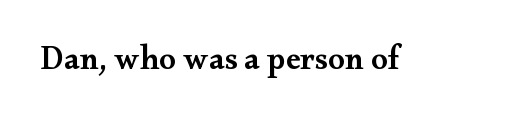
Q: Is the text bold? A: Semi-bold.
Q: Is the text italic (slanted)? A: No, it is upright.
Q: Is the typeface a serif or a sans-serif typeface? A: Serif.
Q: Is the text underlined? A: No.
Q: Is the spacing between letters normal or unusually wide? A: Normal.
Q: Width (condensed, normal, or wide)? A: Wide.
Q: Stroke contrast? A: Medium.
Q: x-height? A: Small.
Q: Monospaced? A: No.
